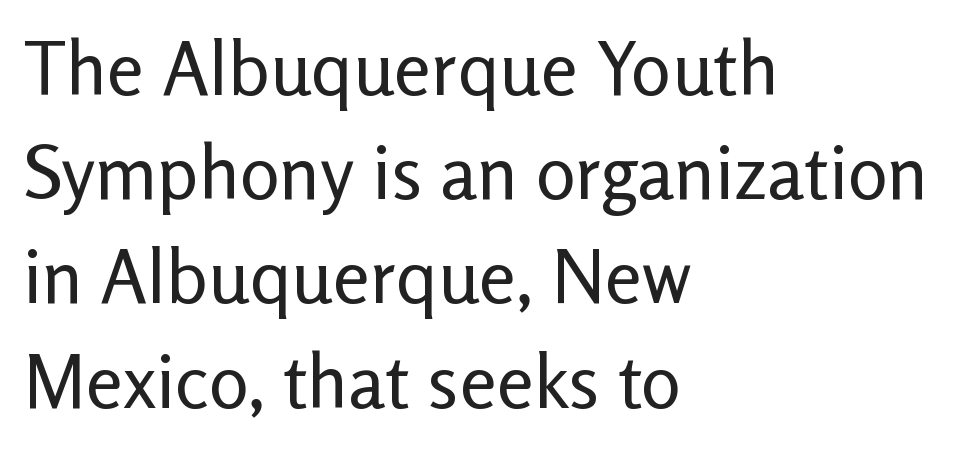
{"serif": "no", "italic": "no", "bold": "no", "weight": "regular", "width": "normal", "stroke_contrast": "low", "x_height": "medium", "monospaced": "no", "underline": "no", "align": "left", "line_spacing": "normal", "line_spacing_ratio": 1.39, "letter_spacing": "normal", "letter_spacing_em": 0.0, "glyph_px": 75}
